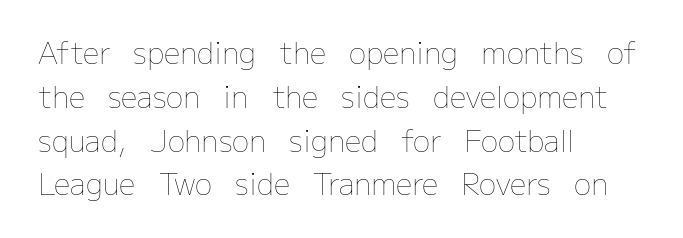
Caption: multi-line text, flush left, ragged right. A normal amount of white space separates one row of letters from the next. Stems and bowls with no extra thickness — not bold. How are the letters spaced? Ordinarily, with no added tracking.
